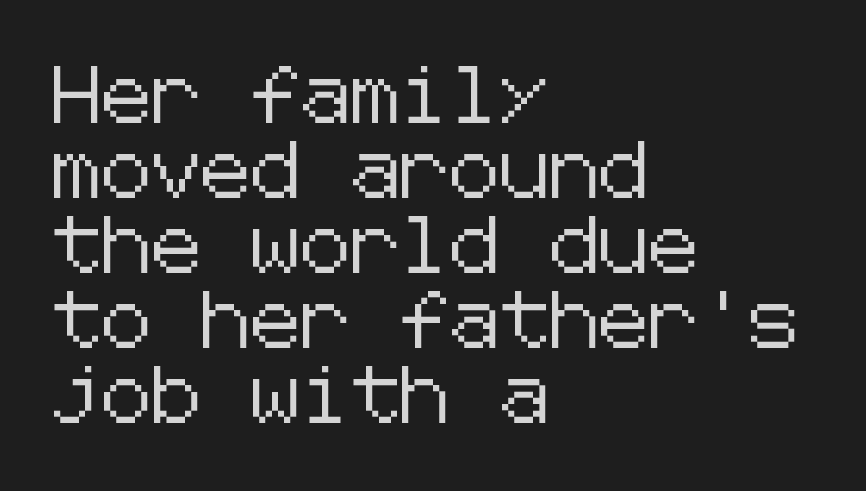
{"serif": "no", "italic": "no", "width": "normal", "stroke_contrast": "low", "x_height": "medium", "underline": "no", "align": "left", "line_spacing": "normal", "line_spacing_ratio": 1.34, "letter_spacing": "normal", "letter_spacing_em": 0.0, "glyph_px": 56}
